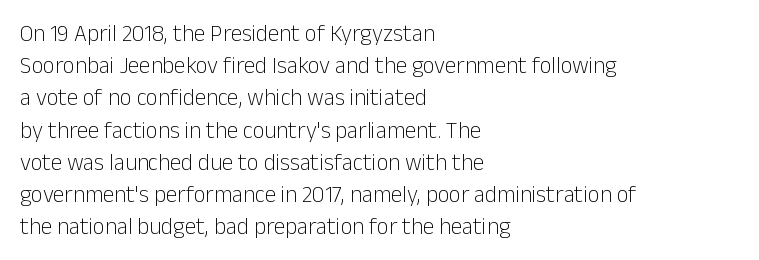
Regarding leading, the lines here are spaced in the standard way. The setting favours the left margin, as ordinary paragraphs usually do. The typeface has the unassuming heft of standard copy or less. The tracking reads as untouched default to a designer's eye. Type without underlining. Vertical strokes here are truly vertical.
